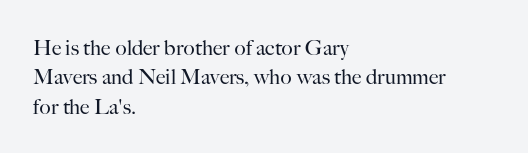
Q: Is the text bold? A: No.
Q: Is the text italic (slanted)? A: No, it is upright.
Q: Is the text underlined? A: No.
Q: How is the paragraph aligned? A: Left-aligned.
Q: Is the spacing between letters normal or unusually wide? A: Normal.
Q: Is the spacing between lines tight, normal or loose? A: Normal.
